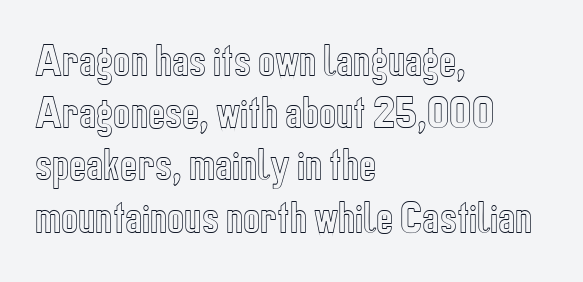
The image shows 36 px condensed type, upright; set left-aligned, normal line spacing (1.45x), normal letter spacing, not underlined; a medium x-height.
